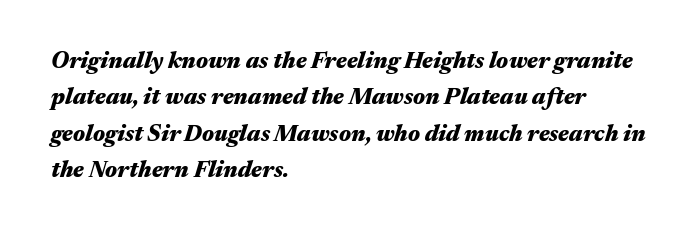
The image shows 23 px bold type, italic (leaning right); set left-aligned, normal line spacing (1.58x), normal letter spacing, not underlined.
